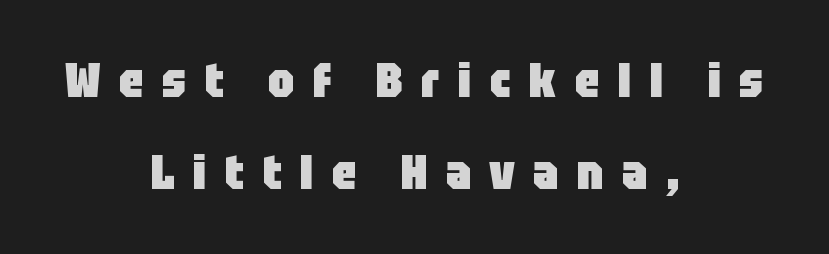
{"serif": "no", "italic": "no", "bold": "yes", "weight": "heavy", "width": "condensed", "stroke_contrast": "low", "x_height": "large", "monospaced": "no", "underline": "no", "align": "center", "line_spacing": "loose", "line_spacing_ratio": 1.92, "letter_spacing": "wide", "letter_spacing_em": 0.38, "glyph_px": 48}
